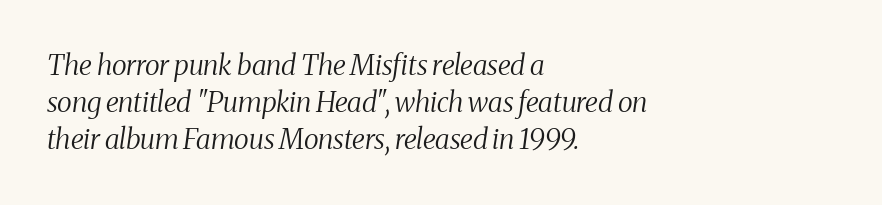
The image shows 28 px regular-weight, condensed serif type, italic (leaning right); set left-aligned, normal line spacing (1.33x), normal letter spacing, not underlined; medium stroke contrast and a medium x-height.
